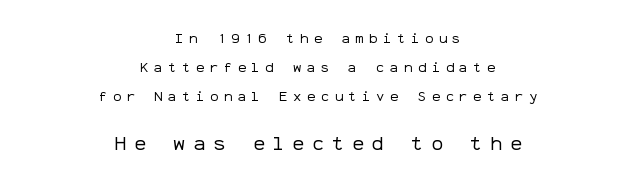
The image shows 20 px text type, upright; set centered, loose line spacing (2.08x), unusually wide letter spacing (+0.39 em), not underlined; the second (bottom) block is 1.43x larger.
